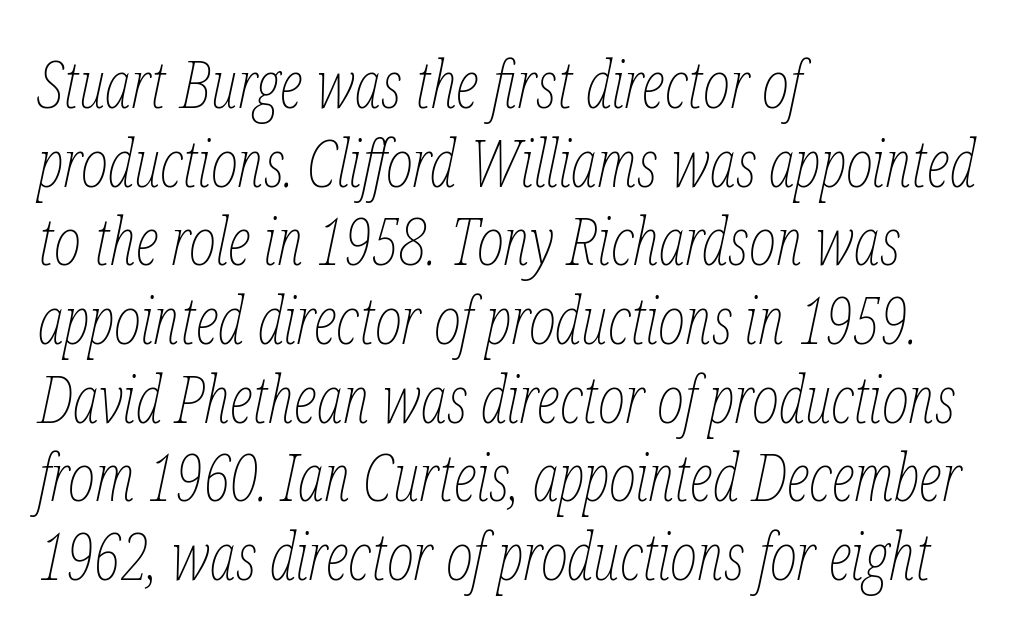
The image shows 65 px thin, condensed type, italic (leaning right); set left-aligned, line spacing 1.21x, normal letter spacing, not underlined; low stroke contrast and a medium x-height.
